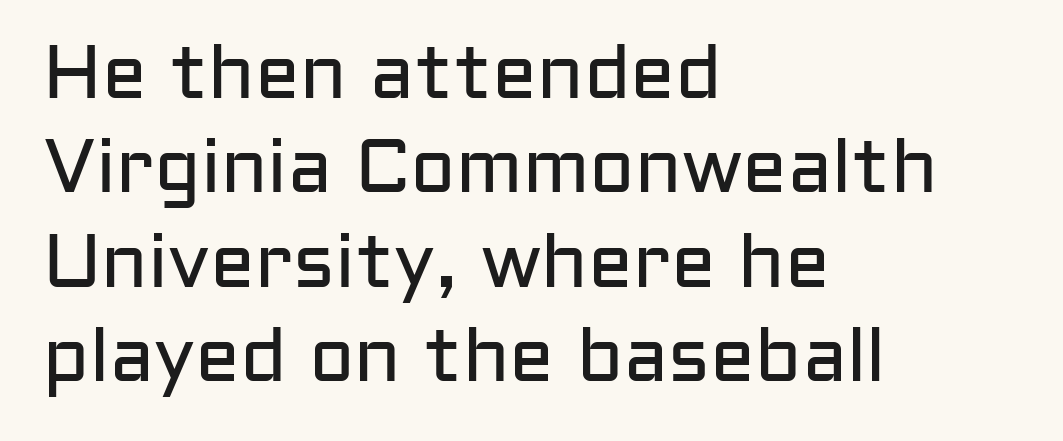
Do the characters align in a grid? No, the font is proportional. The glyphs in this specimen are sans serif. Honestly, the letter spacing is just normal — you wouldn't notice it. Line starts are locked; line ends wander.
